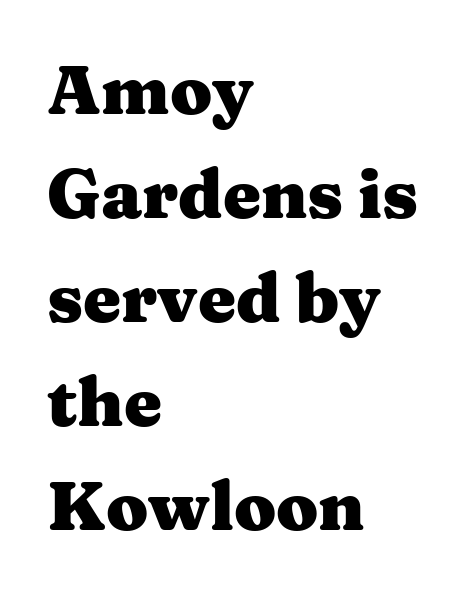
Q: Is the text bold? A: Yes.
Q: Is the text italic (slanted)? A: No, it is upright.
Q: Is the typeface a serif or a sans-serif typeface? A: Serif.
Q: Is the text underlined? A: No.
Q: How is the paragraph aligned? A: Left-aligned.
Q: Is the spacing between letters normal or unusually wide? A: Normal.
Q: Is the spacing between lines tight, normal or loose? A: Normal.
Q: Width (condensed, normal, or wide)? A: Wide.
Q: Stroke contrast? A: Medium.
Q: x-height? A: Medium.
Q: Monospaced? A: No.
